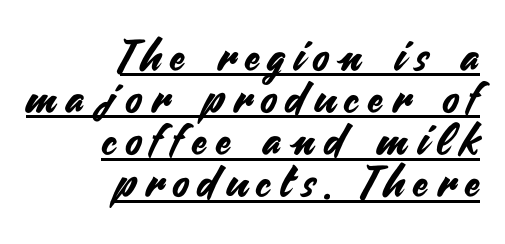
{"serif": "no", "width": "normal", "stroke_contrast": "medium", "x_height": "small", "monospaced": "no", "underline": "yes", "align": "right", "line_spacing": "tight", "line_spacing_ratio": 0.98, "letter_spacing": "wide", "letter_spacing_em": 0.23, "glyph_px": 43}
